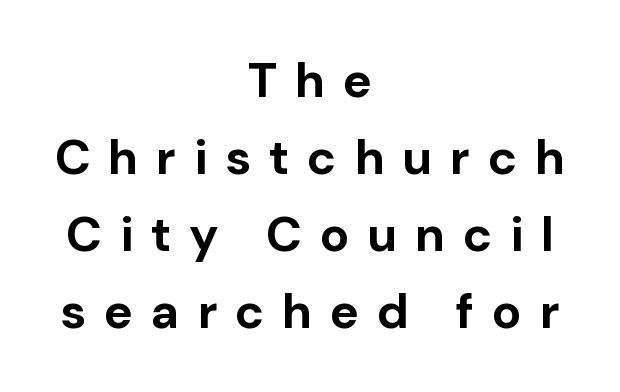
Q: Is the text bold? A: Yes.
Q: Is the text italic (slanted)? A: No, it is upright.
Q: Is the typeface a serif or a sans-serif typeface? A: Sans-serif.
Q: Is the text underlined? A: No.
Q: How is the paragraph aligned? A: Centered.
Q: Is the spacing between letters normal or unusually wide? A: Unusually wide.
Q: Is the spacing between lines tight, normal or loose? A: Normal.
Q: Width (condensed, normal, or wide)? A: Normal.
Q: Stroke contrast? A: Low.
Q: x-height? A: Medium.
Q: Monospaced? A: No.
